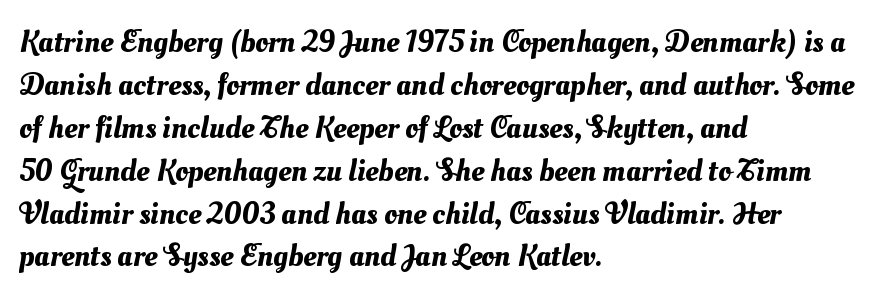
{"width": "normal", "stroke_contrast": "medium", "x_height": "small", "monospaced": "no", "underline": "no", "align": "left", "line_spacing": "normal", "line_spacing_ratio": 1.34, "letter_spacing": "normal", "letter_spacing_em": 0.0, "glyph_px": 32}
